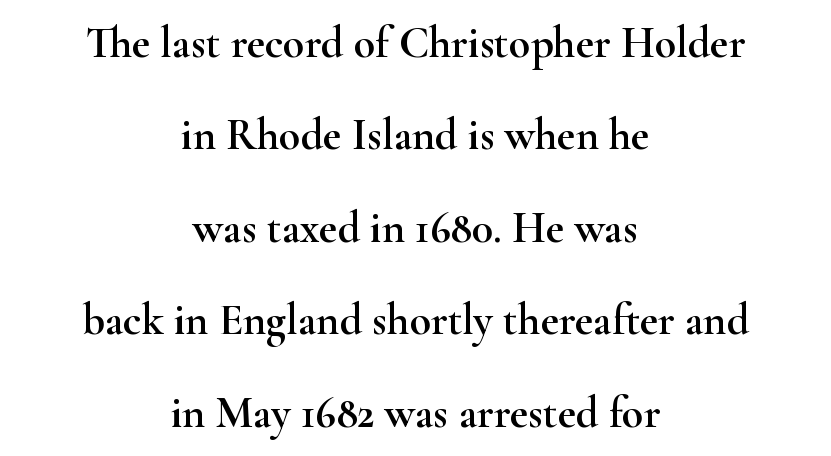
{"serif": "yes", "italic": "no", "width": "wide", "stroke_contrast": "high", "x_height": "small", "monospaced": "no", "underline": "no", "align": "center", "line_spacing": "loose", "line_spacing_ratio": 2.1, "letter_spacing": "normal", "letter_spacing_em": 0.0, "glyph_px": 44}
